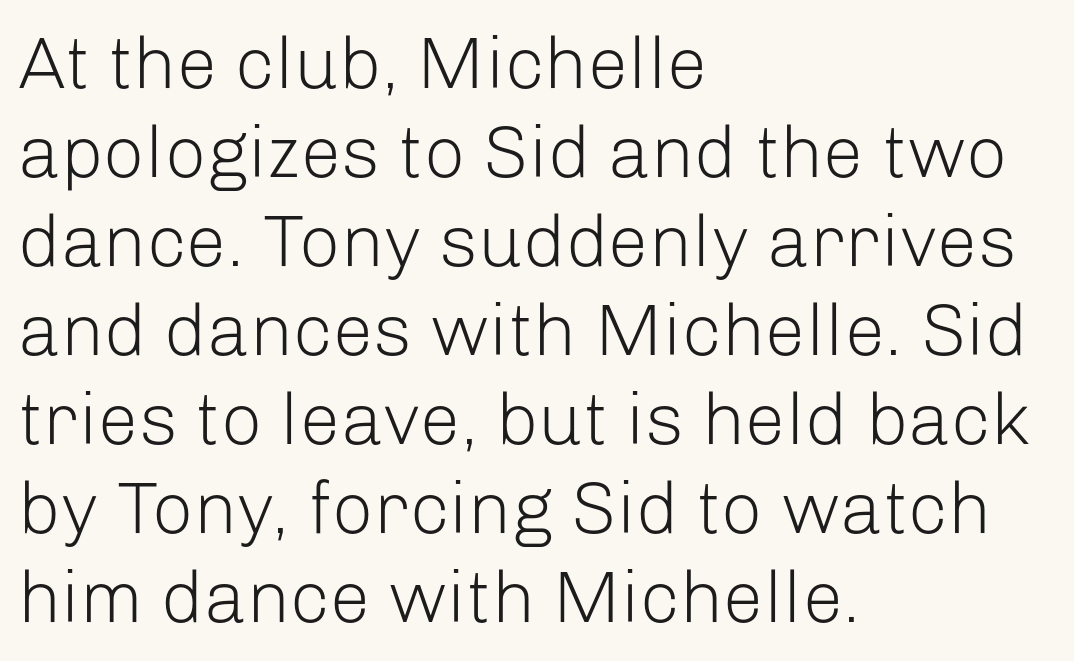
The image shows 73 px light sans-serif type, upright; set left-aligned, line spacing 1.22x, normal letter spacing, not underlined; low stroke contrast and a medium x-height.
